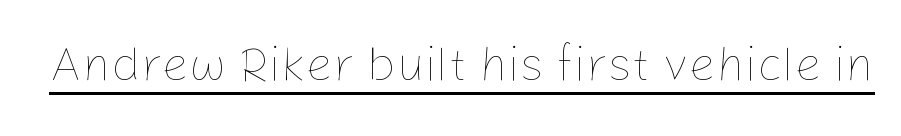
Nope, not italic — everything's standing straight. Stems and bowls with no extra thickness — not bold. The words here are underlined. Is the letter spacing exaggerated? No — it looks like the ordinary default. Here the designer chose a conventional face with non-uniform glyph widths.
